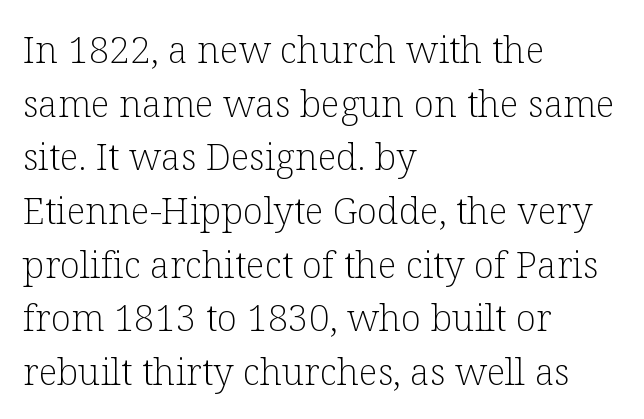
The lettering stays uniformly vertical, giving the passage a roman look. What kind of face is this? One with serifs. Has an underline been added? It has not. Quick note: interline space is typical. Nothing unusual about the tracking: characters are spaced as the font intends.
